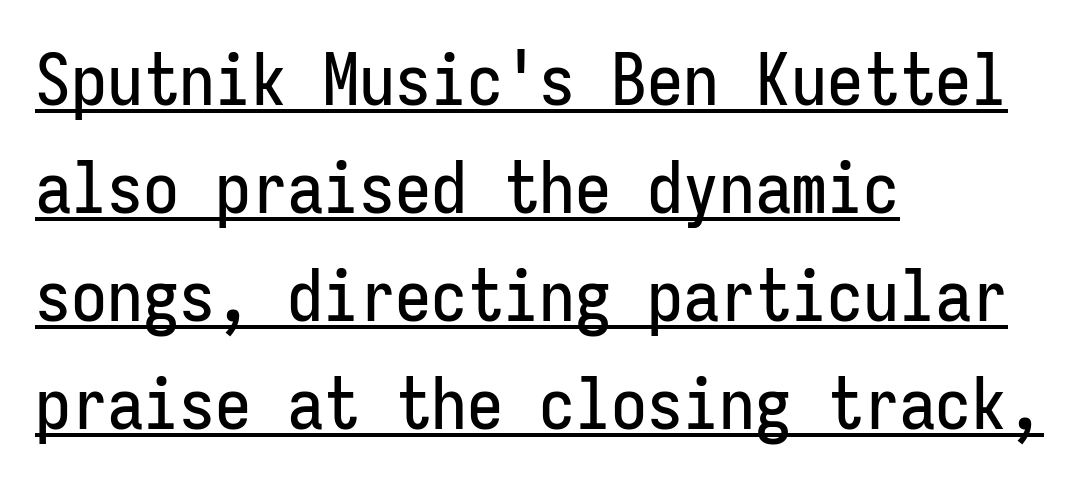
Q: Is the text italic (slanted)? A: No, it is upright.
Q: Is the typeface a serif or a sans-serif typeface? A: Sans-serif.
Q: Is the text underlined? A: Yes.
Q: How is the paragraph aligned? A: Left-aligned.
Q: Is the spacing between letters normal or unusually wide? A: Normal.
Q: Is the spacing between lines tight, normal or loose? A: Normal.
Q: Width (condensed, normal, or wide)? A: Condensed.
Q: Stroke contrast? A: Low.
Q: x-height? A: Medium.
Q: Monospaced? A: Yes.
